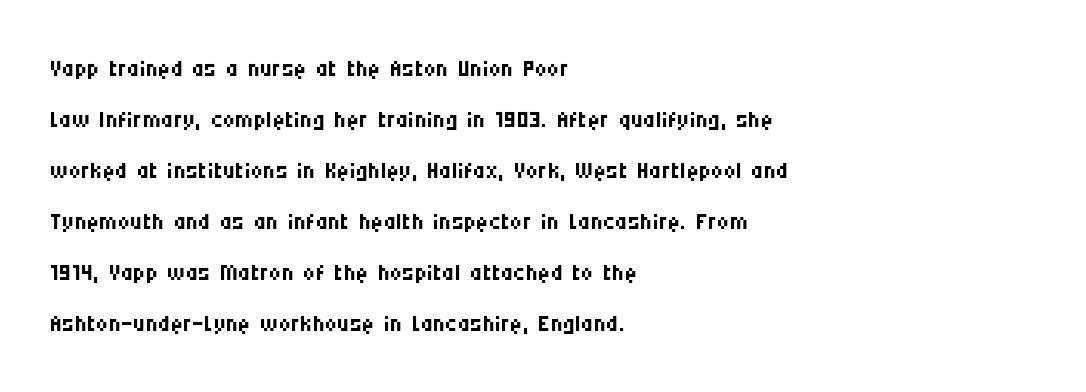
{"serif": "no", "italic": "no", "bold": "no", "weight": "regular", "width": "condensed", "stroke_contrast": "medium", "x_height": "large", "monospaced": "no", "underline": "no", "align": "left", "line_spacing": "normal", "line_spacing_ratio": 1.5, "letter_spacing": "normal", "letter_spacing_em": 0.0, "glyph_px": 34}
